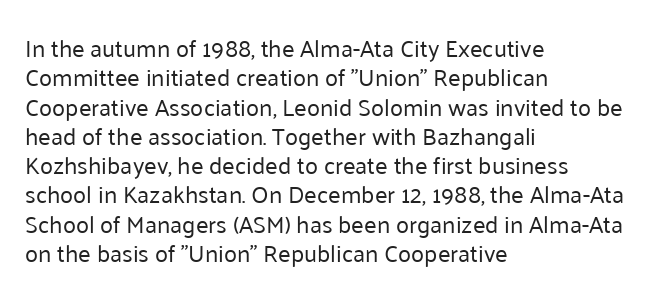
{"italic": "no", "bold": "no", "underline": "no", "align": "left", "line_spacing_ratio": 1.22, "letter_spacing": "normal", "letter_spacing_em": 0.0, "glyph_px": 24}
